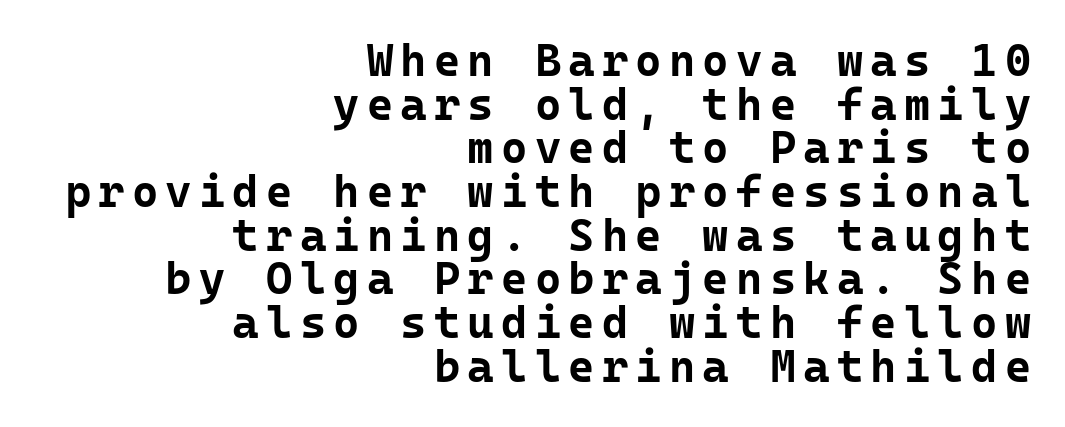
The characters display no serif detailing; their extremities are plain. Check the space under the baseline: it is left empty. The vertical gap from one line to the next is small. Reading down the block, your eye finds every line finishing at a fixed right position. Pretty heavy lettering here — definitely bold. The passage shown is typed in a monospace face where columns stay perfectly aligned.
